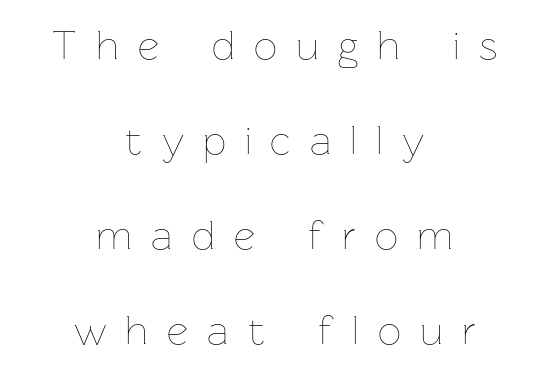
{"italic": "no", "bold": "no", "weight": "thin", "width": "normal", "stroke_contrast": "low", "x_height": "medium", "monospaced": "no", "underline": "no", "align": "center", "line_spacing": "loose", "line_spacing_ratio": 2.32, "letter_spacing": "wide", "letter_spacing_em": 0.47, "glyph_px": 41}
